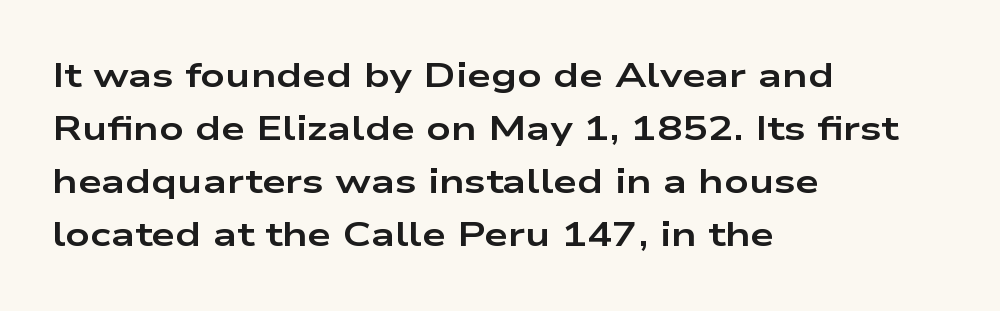
{"serif": "no", "italic": "no", "bold": "yes", "weight": "bold", "width": "wide", "stroke_contrast": "low", "x_height": "medium", "monospaced": "no", "underline": "no", "align": "left", "line_spacing": "normal", "line_spacing_ratio": 1.56, "letter_spacing": "normal", "letter_spacing_em": 0.0, "glyph_px": 34}
